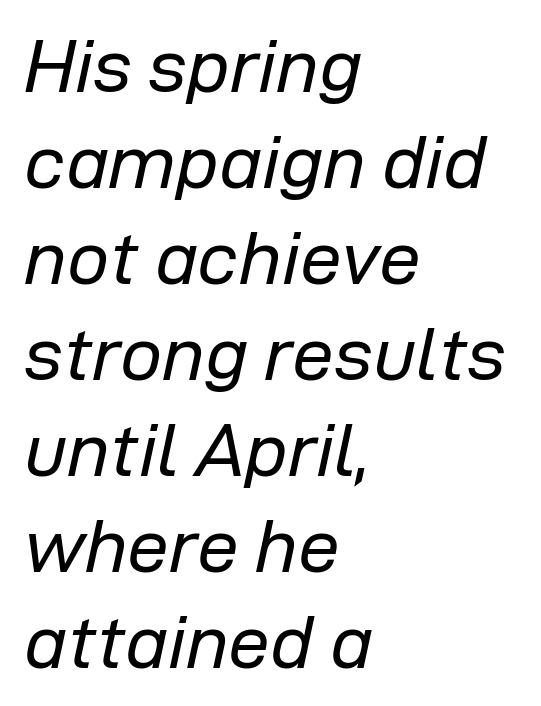
{"italic": "yes", "lean": "right", "slant_degrees": 12, "bold": "no", "weight": "regular", "width": "normal", "stroke_contrast": "low", "x_height": "medium", "monospaced": "no", "underline": "no", "align": "left", "line_spacing": "normal", "line_spacing_ratio": 1.28, "letter_spacing": "normal", "letter_spacing_em": 0.0, "glyph_px": 75}
